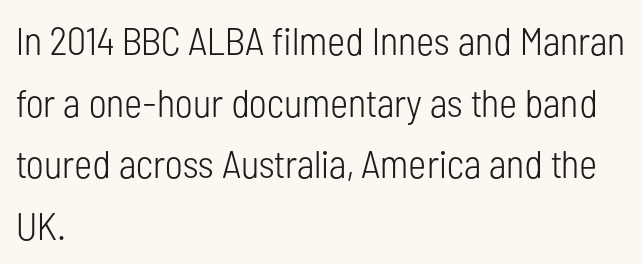
Leftover space on each line is placed entirely after the last word. The specimen omits any rule beneath the text block's lines. Line spacing here is normal. No italicization has been applied; the sample stays upright. The letterforms sit shoulder to shoulder at normal distance. Character widths vary here, with narrow letters taking less room than wide ones.
